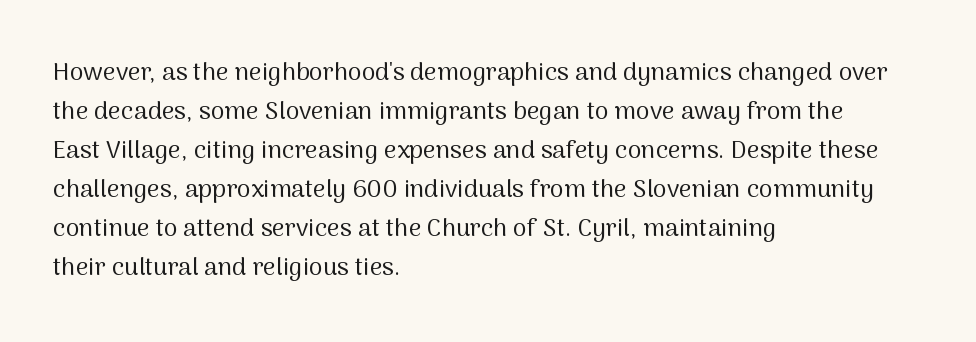
The space between consecutive lines is moderate. In terms of letterspacing, this is plain default setting. This rendering features lettering with no underline. Is the stroke heavy? The answer is a plain regular-or-lighter.
